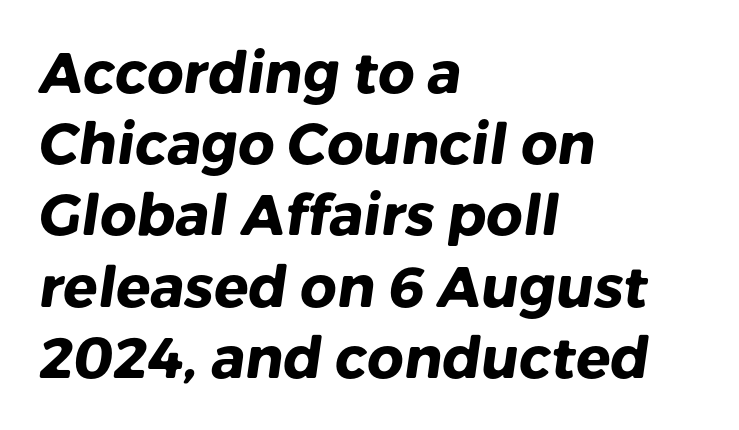
The gap between lines stays unmarked. Heavy-handed strokes throughout: this text is bold. These lines are set flush left with a ragged right edge. These lines are rendered in a variable-pitch font.
